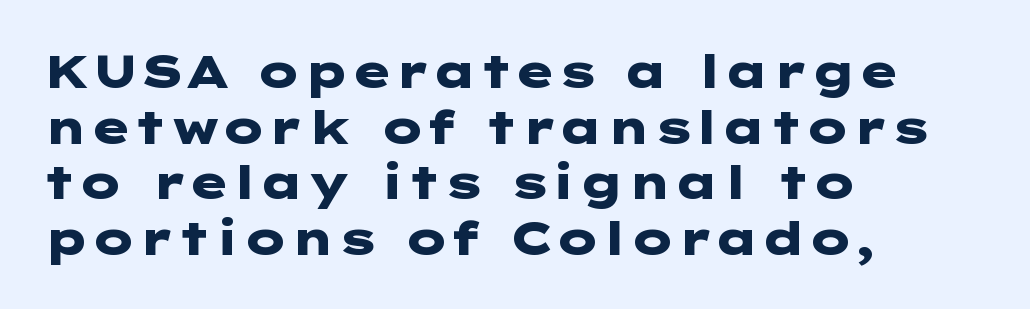
The typesetting leans heavy: a genuine bold. Is the block centered? No — it sits flush against the left margin. This sample uses a sans-serif face. Every character sits straight up, as roman type does.
